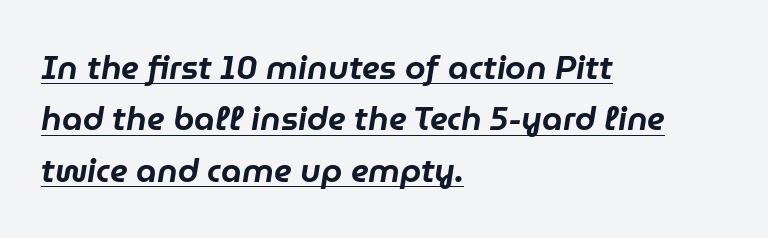
Q: Is the text italic (slanted)? A: Yes, it leans right by about 9 degrees.
Q: Is the text underlined? A: Yes.
Q: How is the paragraph aligned? A: Left-aligned.
Q: Is the spacing between letters normal or unusually wide? A: Normal.
Q: Is the spacing between lines tight, normal or loose? A: Normal.
Q: Width (condensed, normal, or wide)? A: Normal.
Q: Stroke contrast? A: Low.
Q: x-height? A: Medium.
Q: Monospaced? A: No.
